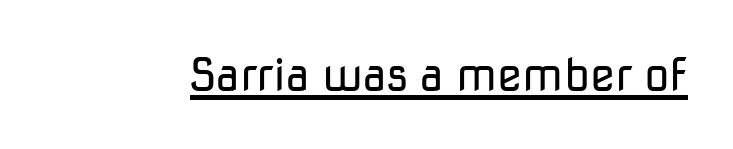
The image shows 46 px regular-weight sans-serif type, upright; set normal letter spacing, underlined; low stroke contrast and a medium x-height.
